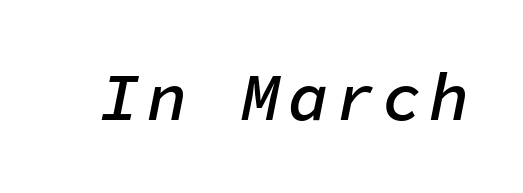
{"italic": "yes", "lean": "right", "slant_degrees": 11, "bold": "semi", "weight": "semibold", "width": "normal", "stroke_contrast": "low", "x_height": "medium", "monospaced": "yes", "underline": "no", "glyph_px": 67}
